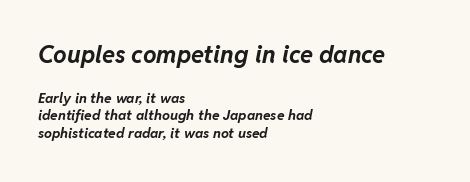
No word sits above an underline. Reading down the block, your eye returns to a fixed left position each line. The face used here has a pronounced slope to its letters. Is the type bold? Yes — the strokes are clearly thick and heavy.
